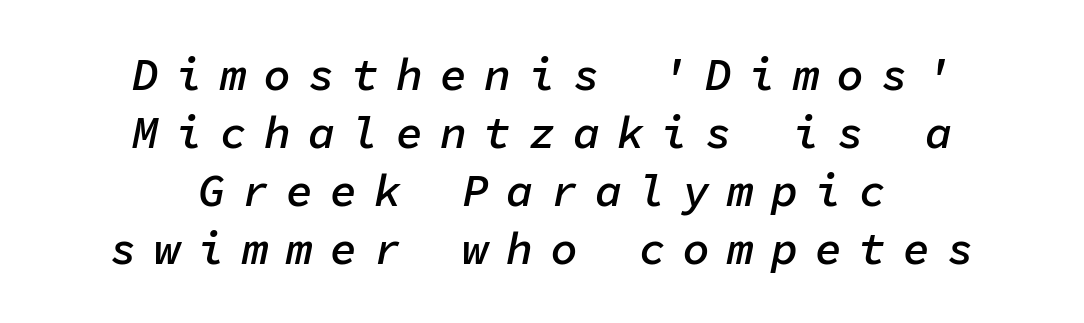
Q: Is the text bold? A: Semi-bold.
Q: Is the text italic (slanted)? A: Yes, it leans right by about 11 degrees.
Q: Is the text underlined? A: No.
Q: How is the paragraph aligned? A: Centered.
Q: Is the spacing between letters normal or unusually wide? A: Unusually wide.
Q: Is the spacing between lines tight, normal or loose? A: Normal.
Q: Width (condensed, normal, or wide)? A: Normal.
Q: Stroke contrast? A: Low.
Q: x-height? A: Medium.
Q: Monospaced? A: Yes.
